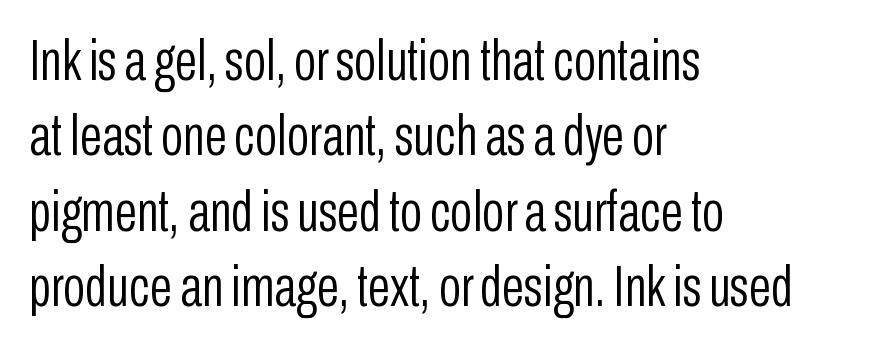
Leading matches the norm, producing a regular column. Caption: multi-line text, flush left, ragged right. The passage shown is typed in a proportional face where columns would drift. The line texture is even and compact thanks to regular tracking. Check under the words: just untouched page.
